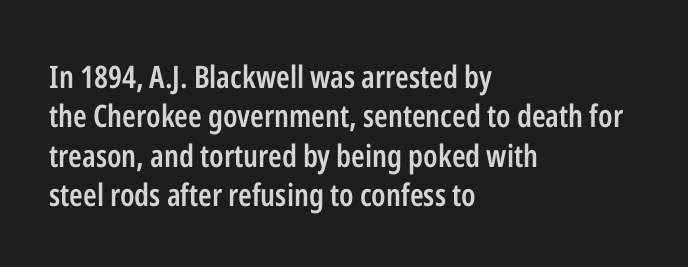
{"serif": "no", "italic": "no", "bold": "semi", "weight": "semibold", "width": "condensed", "stroke_contrast": "low", "x_height": "medium", "monospaced": "no", "underline": "no", "align": "left", "line_spacing": "normal", "line_spacing_ratio": 1.27, "letter_spacing": "normal", "letter_spacing_em": 0.0, "glyph_px": 31}
